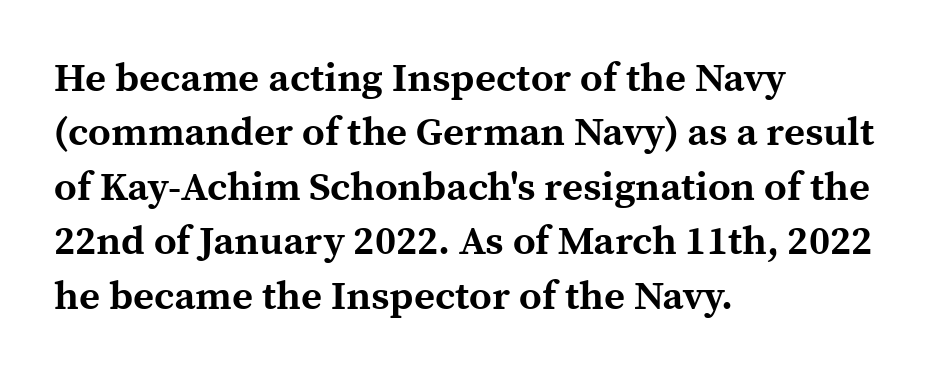
Note the varied advance widths — an 'i' is clearly narrower than an 'm'. Each letter's strokes conclude with small projecting serifs. These lines were composed using upright roman letters. Each word holds together tightly as a unit, with standard inter-letter gaps.
